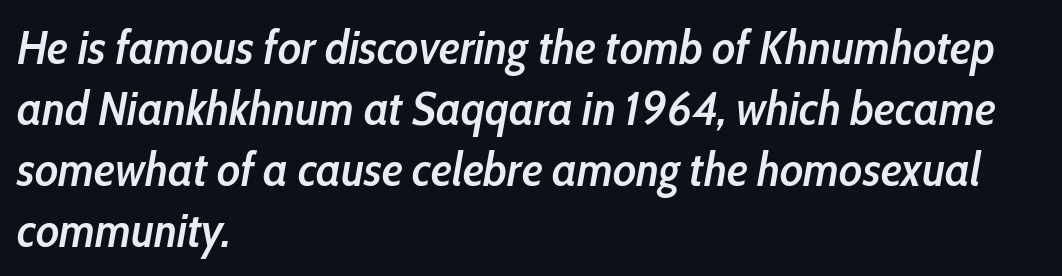
{"italic": "yes", "lean": "right", "slant_degrees": 10, "bold": "semi", "weight": "semibold", "width": "condensed", "stroke_contrast": "low", "x_height": "medium", "monospaced": "no", "underline": "no", "align": "left", "line_spacing": "normal", "line_spacing_ratio": 1.27, "letter_spacing": "normal", "letter_spacing_em": 0.0, "glyph_px": 48}
